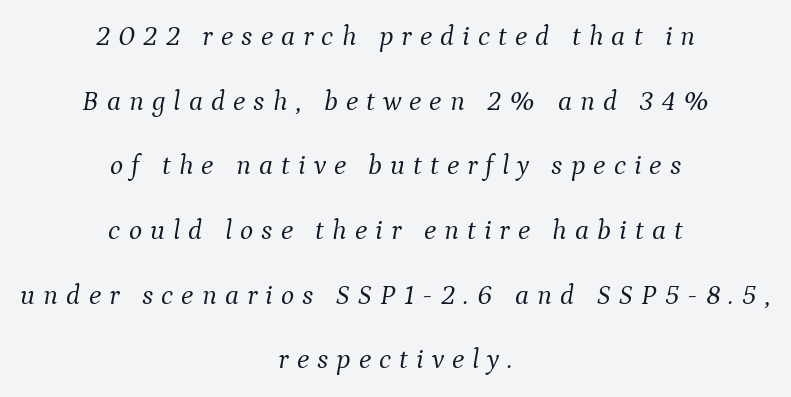
The image shows 28 px light serif type, italic (leaning right); set centered, loose line spacing (2.31x), unusually wide letter spacing (+0.29 em), not underlined; medium stroke contrast and a medium x-height.
